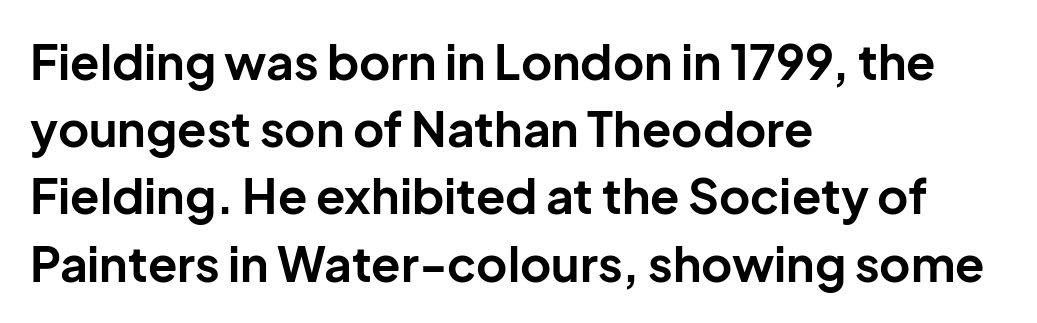
Q: Is the text bold? A: Yes.
Q: Is the text italic (slanted)? A: No, it is upright.
Q: Is the typeface a serif or a sans-serif typeface? A: Sans-serif.
Q: Is the text underlined? A: No.
Q: How is the paragraph aligned? A: Left-aligned.
Q: Is the spacing between letters normal or unusually wide? A: Normal.
Q: Is the spacing between lines tight, normal or loose? A: Normal.
Q: Width (condensed, normal, or wide)? A: Normal.
Q: Stroke contrast? A: Low.
Q: x-height? A: Medium.
Q: Monospaced? A: No.
